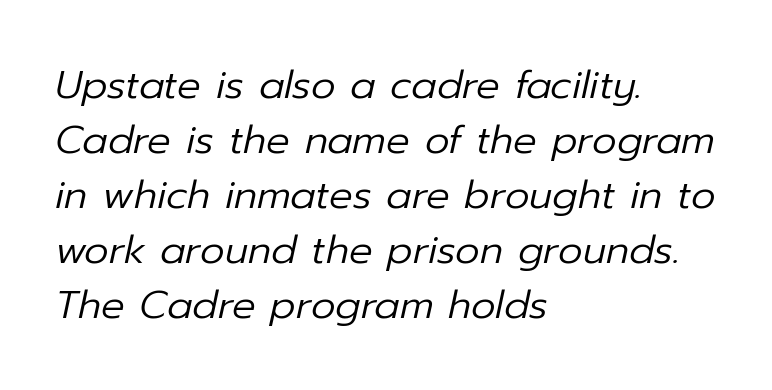
{"italic": "yes", "lean": "right", "slant_degrees": 12, "bold": "no", "weight": "regular", "width": "normal", "stroke_contrast": "low", "x_height": "medium", "monospaced": "no", "underline": "no", "align": "left", "line_spacing": "normal", "line_spacing_ratio": 1.41, "letter_spacing": "normal", "letter_spacing_em": 0.0, "glyph_px": 39}
